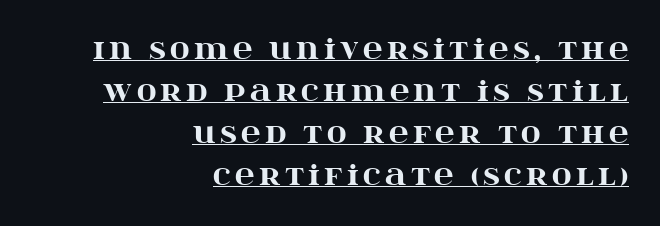
These lines carry a lot of weight — the face is fully bold. The line-height multiplier appears to be the usual default. This is roman type, the default non-slanted kind. Reading down the block, your eye finds every line finishing at a fixed right position.
